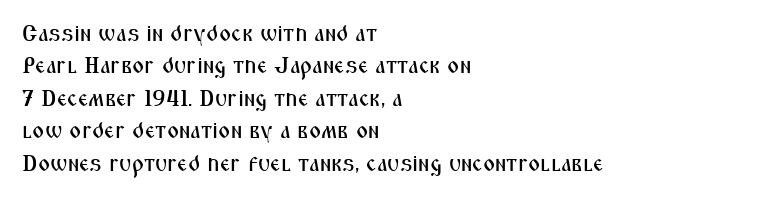
Q: Is the text italic (slanted)? A: No, it is upright.
Q: Is the text underlined? A: No.
Q: How is the paragraph aligned? A: Left-aligned.
Q: Is the spacing between letters normal or unusually wide? A: Normal.
Q: Is the spacing between lines tight, normal or loose? A: Normal.
